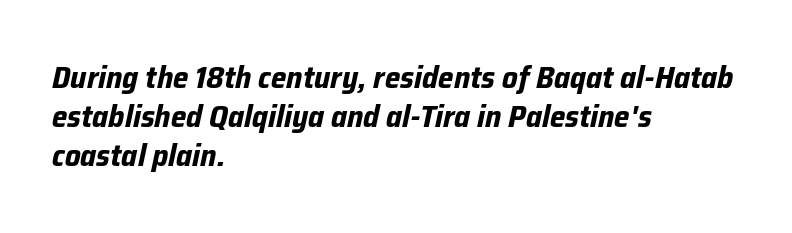
{"italic": "yes", "lean": "right", "slant_degrees": 12, "bold": "yes", "weight": "bold", "width": "normal", "stroke_contrast": "low", "x_height": "medium", "monospaced": "no", "underline": "no", "align": "left", "line_spacing": "normal", "line_spacing_ratio": 1.26, "letter_spacing": "normal", "letter_spacing_em": 0.0, "glyph_px": 31}
